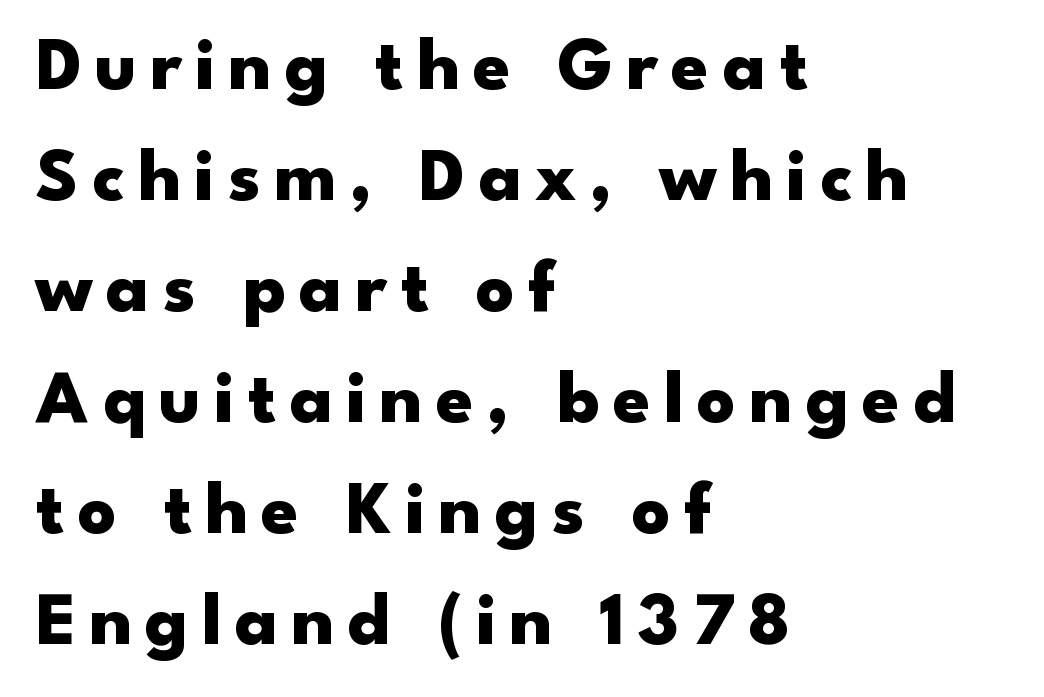
Each line starts at the same left margin while the right side varies. Strokes here are thick enough to call this a true bold. The letters advance in unequal steps, a hallmark of proportional type. These lines were composed using upright roman letters. Quick note: interline space is typical. Each row of text sits above clean, open space.
